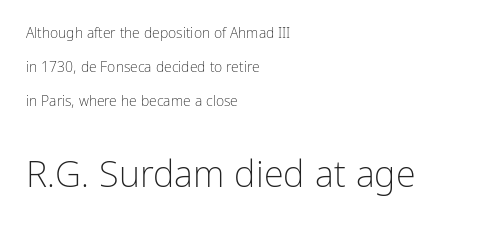
The image shows 36 px light sans-serif type, upright; set left-aligned, loose line spacing (2.43x), normal letter spacing, not underlined; the second (bottom) block is 2.57x larger; low stroke contrast and a medium x-height.
